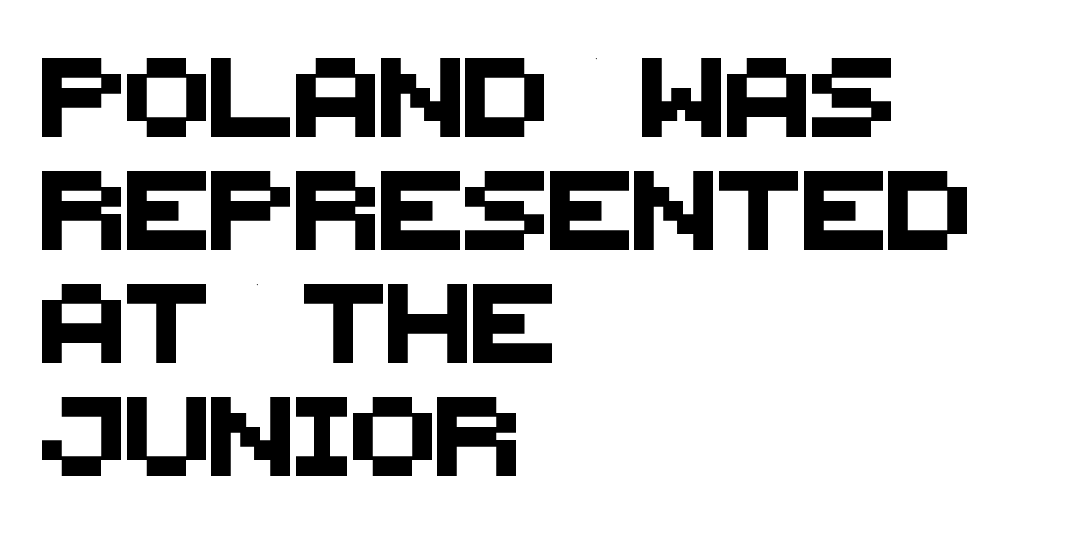
The type family on display is of the sans-serif kind. This rendering features lettering with no underline. This sample keeps an unexceptional amount of space between lines. The type is set solid horizontally, with unmodified tracking. You could not count columns in this text — the font is proportionally spaced.
